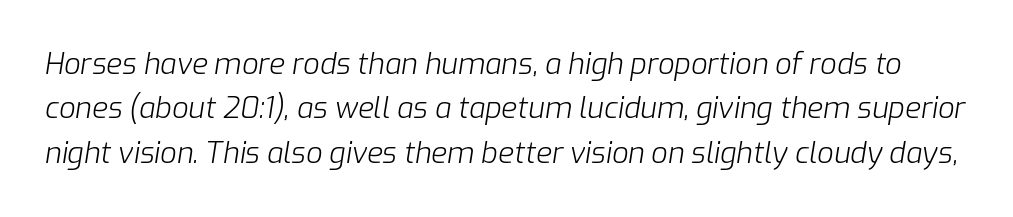
Q: Is the text bold? A: No.
Q: Is the text italic (slanted)? A: Yes, it leans right by about 9 degrees.
Q: Is the text underlined? A: No.
Q: Is the spacing between letters normal or unusually wide? A: Normal.
Q: Is the spacing between lines tight, normal or loose? A: Normal.
Q: Width (condensed, normal, or wide)? A: Normal.
Q: Stroke contrast? A: Low.
Q: x-height? A: Medium.
Q: Monospaced? A: No.
